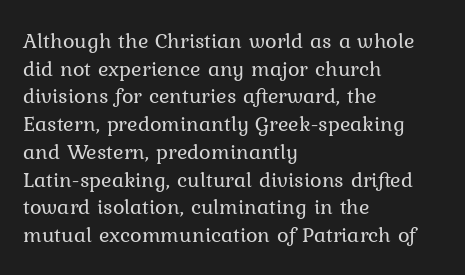
Q: Is the text bold? A: No.
Q: Is the text italic (slanted)? A: No, it is upright.
Q: Is the text underlined? A: No.
Q: How is the paragraph aligned? A: Left-aligned.
Q: Is the spacing between letters normal or unusually wide? A: Normal.
Q: Is the spacing between lines tight, normal or loose? A: Normal.
